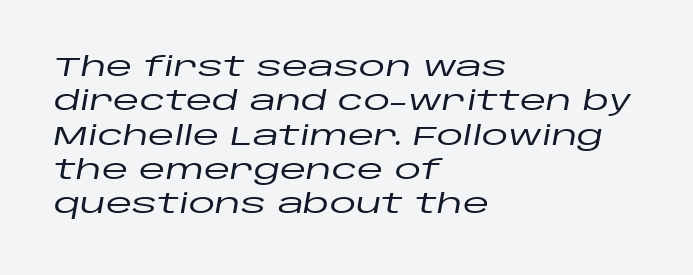
Q: Is the text italic (slanted)? A: Yes, it leans right by about 10 degrees.
Q: Is the text underlined? A: No.
Q: How is the paragraph aligned? A: Left-aligned.
Q: Is the spacing between letters normal or unusually wide? A: Normal.
Q: Is the spacing between lines tight, normal or loose? A: Normal.
